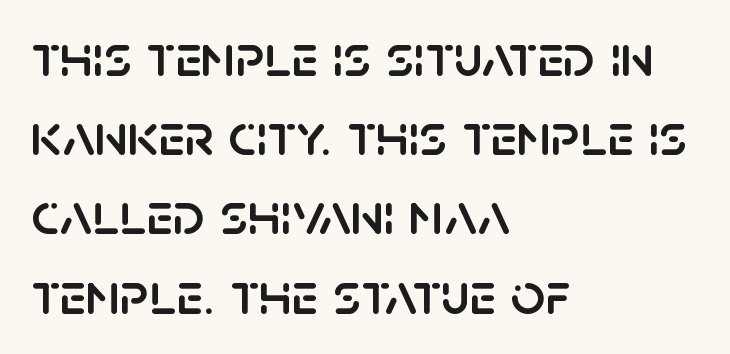
{"serif": "no", "italic": "no", "width": "normal", "stroke_contrast": "low", "x_height": "large", "monospaced": "no", "underline": "no", "align": "left", "line_spacing": "normal", "line_spacing_ratio": 1.32, "letter_spacing": "normal", "letter_spacing_em": 0.0, "glyph_px": 60}
